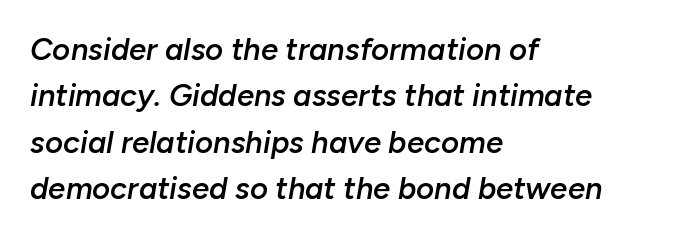
The face used here is rendered with its standard letterfit. The paragraph has a hard left edge and a soft right edge. The lettering tilts uniformly, giving the passage an italic look. One glance says typical: line gaps are just what's usual.
